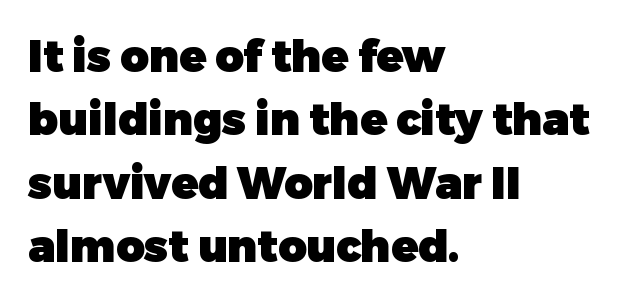
Q: Is the text bold? A: Yes.
Q: Is the text italic (slanted)? A: No, it is upright.
Q: Is the typeface a serif or a sans-serif typeface? A: Sans-serif.
Q: Is the text underlined? A: No.
Q: How is the paragraph aligned? A: Left-aligned.
Q: Is the spacing between letters normal or unusually wide? A: Normal.
Q: Is the spacing between lines tight, normal or loose? A: Normal.
Q: Width (condensed, normal, or wide)? A: Normal.
Q: Stroke contrast? A: Low.
Q: x-height? A: Medium.
Q: Monospaced? A: No.
